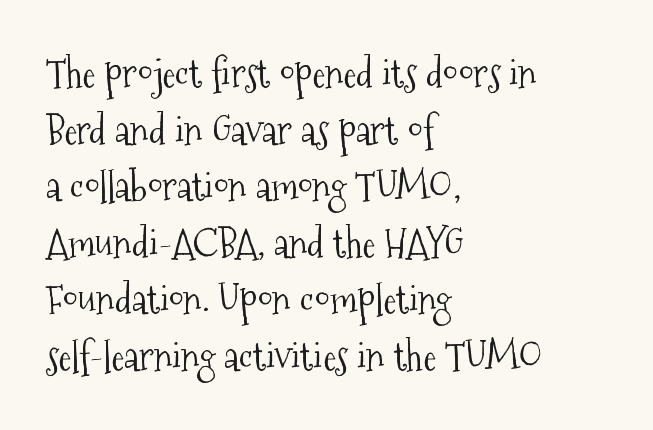
Q: Is the text bold? A: No.
Q: Is the text italic (slanted)? A: No, it is upright.
Q: Is the typeface a serif or a sans-serif typeface? A: Serif.
Q: Is the text underlined? A: No.
Q: How is the paragraph aligned? A: Left-aligned.
Q: Is the spacing between letters normal or unusually wide? A: Normal.
Q: Is the spacing between lines tight, normal or loose? A: Normal.
Q: Width (condensed, normal, or wide)? A: Condensed.
Q: Stroke contrast? A: Medium.
Q: x-height? A: Medium.
Q: Monospaced? A: No.
